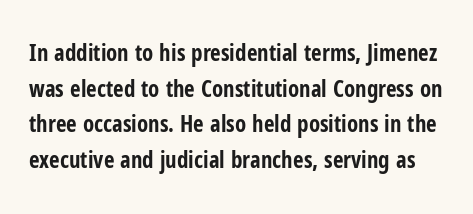
Anything drawn beneath the words? Only blank space. Caption: bold face, heavy strokes. These lines sit exactly where default settings would place them. In terms of posture, this sample is upright. Here the glyphs are tracked normally, forming tight word shapes.
